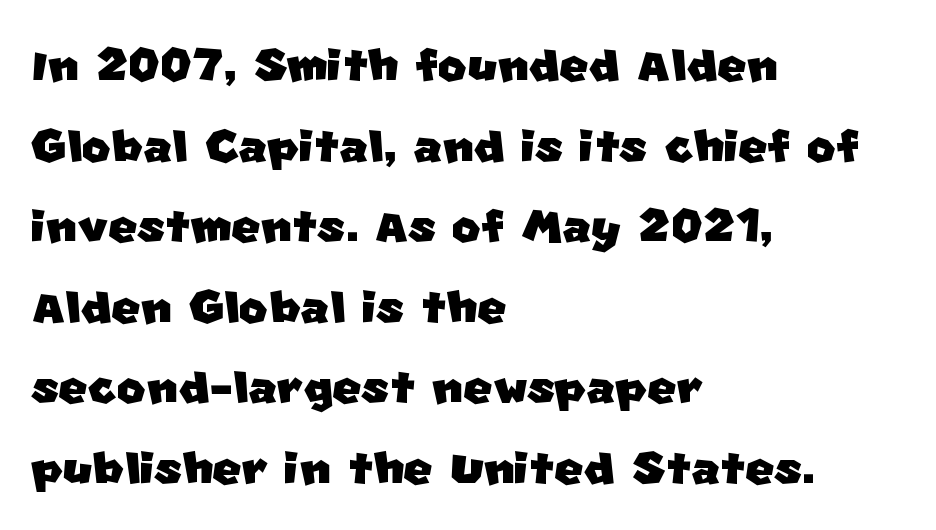
Q: Is the typeface a serif or a sans-serif typeface? A: Sans-serif.
Q: Is the text underlined? A: No.
Q: How is the paragraph aligned? A: Left-aligned.
Q: Is the spacing between letters normal or unusually wide? A: Normal.
Q: Is the spacing between lines tight, normal or loose? A: Normal.
Q: Width (condensed, normal, or wide)? A: Normal.
Q: Stroke contrast? A: Low.
Q: x-height? A: Large.
Q: Monospaced? A: No.
